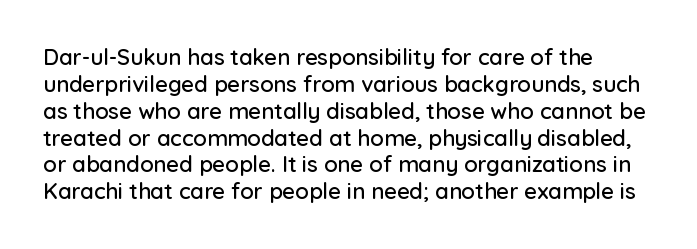
Q: Is the text italic (slanted)? A: No, it is upright.
Q: Is the text underlined? A: No.
Q: Is the spacing between letters normal or unusually wide? A: Normal.
